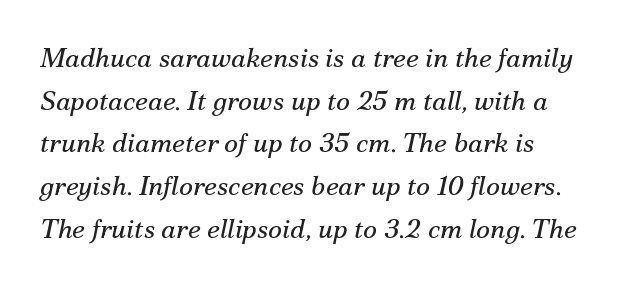
Any mark beneath the type? The region is blank. The lines sit at an ordinary, default distance from one another. This rendering leaves character spacing at its baseline value. A student would call this left alignment; a typographer would say flush left, rag right. Ink coverage per letter is moderate at most. Would a proofreader flag this as italicized? Yes.
